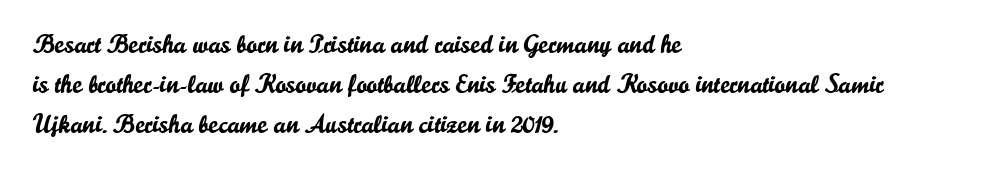
The image shows 26 px text type; set left-aligned, normal line spacing (1.54x), normal letter spacing, not underlined.
